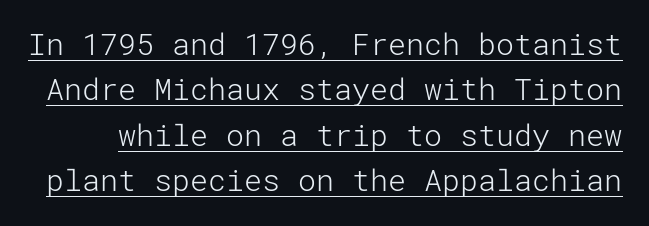
The image shows 30 px light sans-serif type, upright; set normal line spacing (1.51x), normal letter spacing, underlined; low stroke contrast and a medium x-height.
